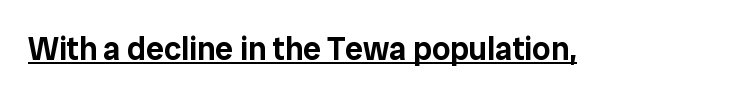
How are the letters spaced? Ordinarily, with no added tracking. Unlike a traditional serif, this face leaves its strokes unadorned. The letters stand upright; this is a roman face. The face used here appears with an underline applied.
